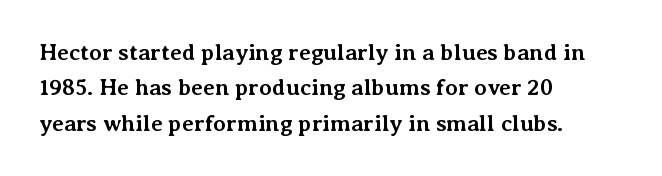
{"italic": "no", "bold": "yes", "underline": "no", "align": "left", "line_spacing": "normal", "line_spacing_ratio": 1.54, "letter_spacing": "normal", "letter_spacing_em": 0.0, "glyph_px": 23}
